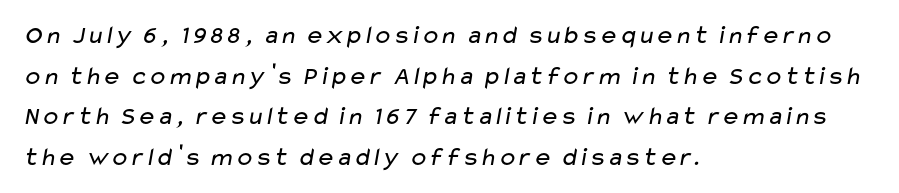
{"bold": "no", "underline": "no", "align": "left", "line_spacing": "normal", "line_spacing_ratio": 1.56, "letter_spacing": "normal", "letter_spacing_em": 0.0, "glyph_px": 26}
